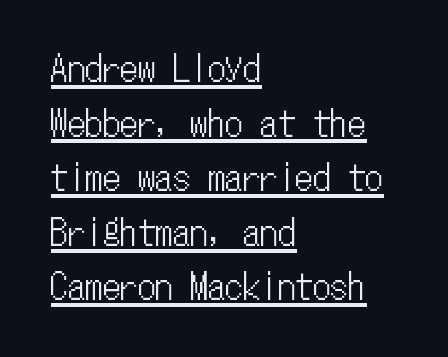
The image shows 35 px condensed type, upright, monospaced; set left-aligned, normal line spacing (1.56x), normal letter spacing, underlined; low stroke contrast and a medium x-height.
